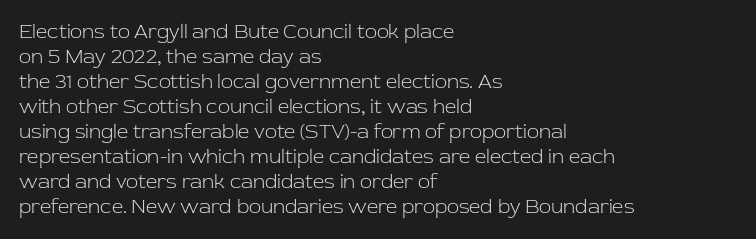
Underline: absent. These glyphs show unthickened strokes, regular width or finer. The leading is moderate, giving the passage an even texture. Upright lettering throughout.
